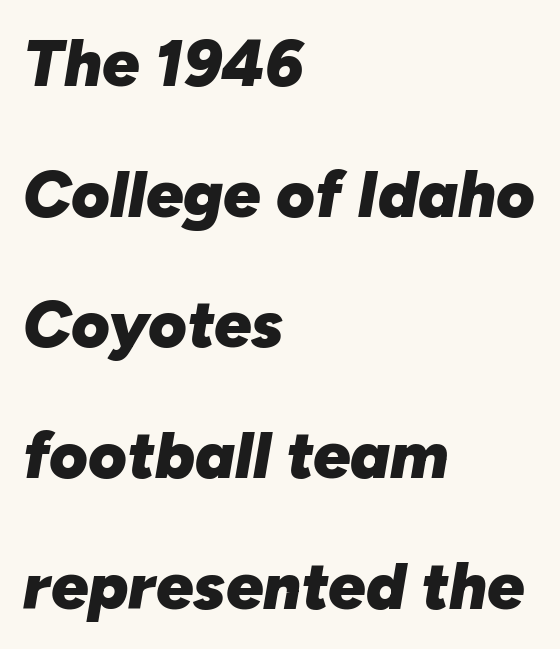
Has an underline been added? It has not. What weight is shown? A full bold with thick strokes. The lines are spread far apart with generous leading. Compared with a centered layout, this one pins lines to the left instead.
